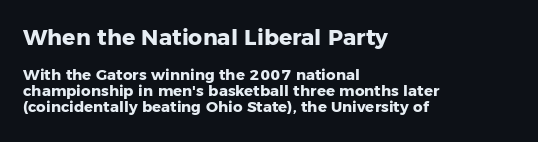
The image shows 22 px bold type, upright; set left-aligned, tight line spacing (1.09x), normal letter spacing, not underlined; the first (top) block is 1.47x larger.
